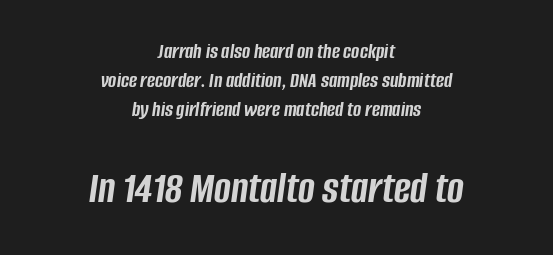
Q: Is the text bold? A: Yes.
Q: Is the text italic (slanted)? A: Yes, it leans right by about 8 degrees.
Q: Is the text underlined? A: No.
Q: How is the paragraph aligned? A: Centered.
Q: Is the spacing between letters normal or unusually wide? A: Normal.
Q: Is the spacing between lines tight, normal or loose? A: Normal.
Q: Which block of text is set in a larger size, the first (top) or the second (bottom)? A: The second (bottom) one.
Q: Width (condensed, normal, or wide)? A: Condensed.
Q: Stroke contrast? A: Low.
Q: x-height? A: Large.
Q: Monospaced? A: No.
